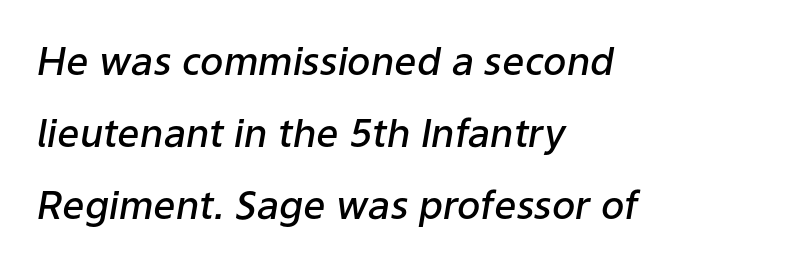
Looks like regular typesetting: each glyph gets only the width it needs. A semibold gives these letters moderate extra thickness, short of bold. Anything drawn beneath the words? Only blank space. A typesetter would call this zero additional tracking.
